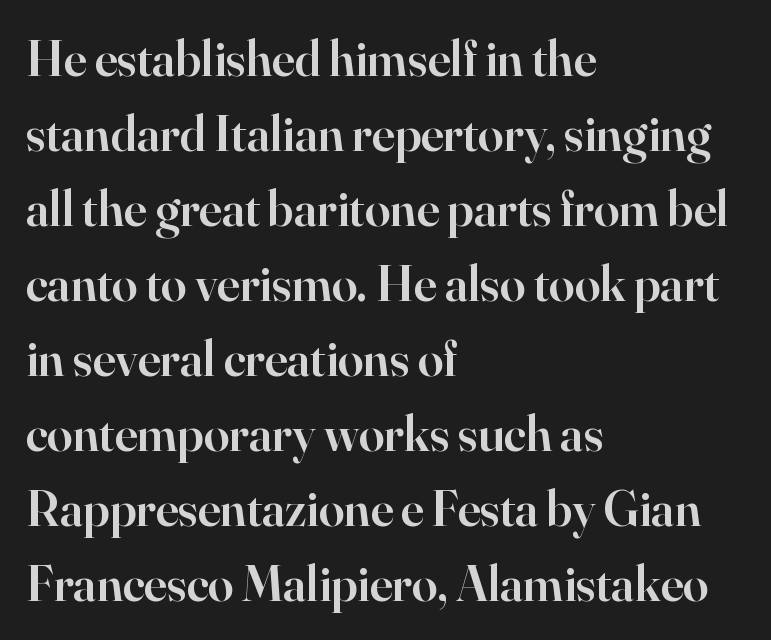
The image shows 51 px semibold serif type, upright; set left-aligned, normal line spacing (1.47x), normal letter spacing, not underlined; high stroke contrast and a small x-height.
